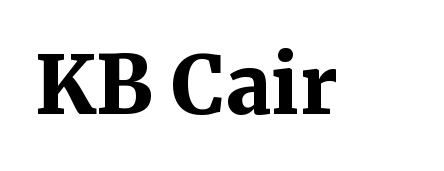
{"serif": "yes", "italic": "no", "bold": "yes", "weight": "bold", "width": "normal", "stroke_contrast": "medium", "x_height": "medium", "monospaced": "no", "underline": "no", "letter_spacing": "normal", "letter_spacing_em": 0.0, "glyph_px": 80}
